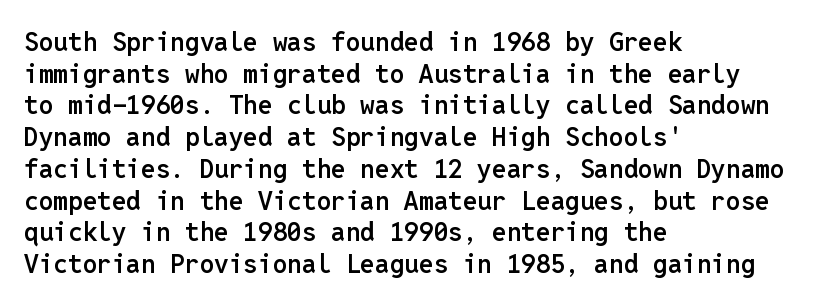
Each row of text sits above clean, open space. Typesetter's note: demi weight, one step under bold. Is the block centered? No — it sits flush against the left margin. Posture: straight, roman, zero tilt. The letterforms sit shoulder to shoulder at normal distance.
